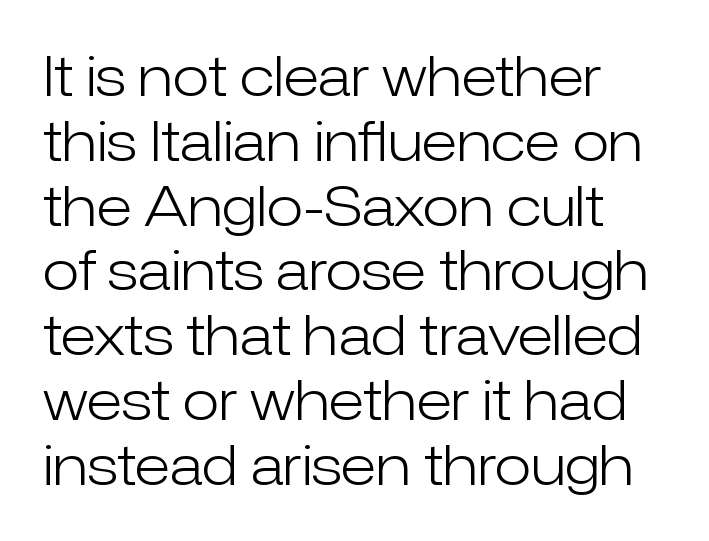
{"serif": "no", "italic": "no", "bold": "no", "weight": "light", "width": "normal", "stroke_contrast": "low", "x_height": "medium", "monospaced": "no", "underline": "no", "align": "left", "line_spacing_ratio": 1.2, "letter_spacing": "normal", "letter_spacing_em": 0.0, "glyph_px": 54}
